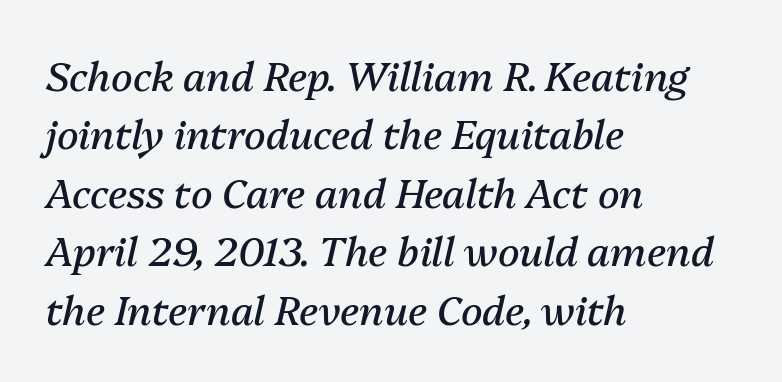
Here the designer chose a conventional face with non-uniform glyph widths. The zone under the glyphs is completely vacant. Compared with ordinary roman type, these characters are visibly tilted. Horizontally, the lines are justified to the leading edge only.
